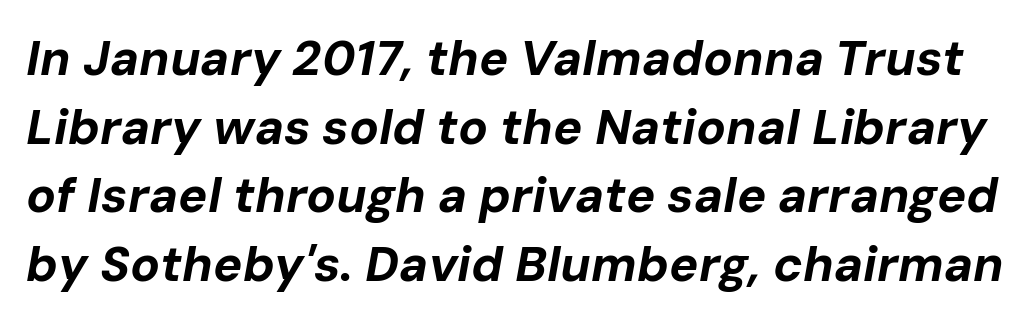
Q: Is the text bold? A: Yes.
Q: Is the text italic (slanted)? A: Yes, it leans right by about 10 degrees.
Q: Is the text underlined? A: No.
Q: Is the spacing between letters normal or unusually wide? A: Normal.
Q: Is the spacing between lines tight, normal or loose? A: Normal.
Q: Width (condensed, normal, or wide)? A: Normal.
Q: Stroke contrast? A: Low.
Q: x-height? A: Medium.
Q: Monospaced? A: No.
